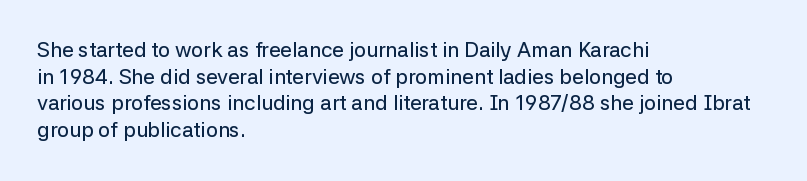
The image shows 21 px text type, upright; set left-aligned, normal line spacing (1.27x), normal letter spacing, not underlined.
